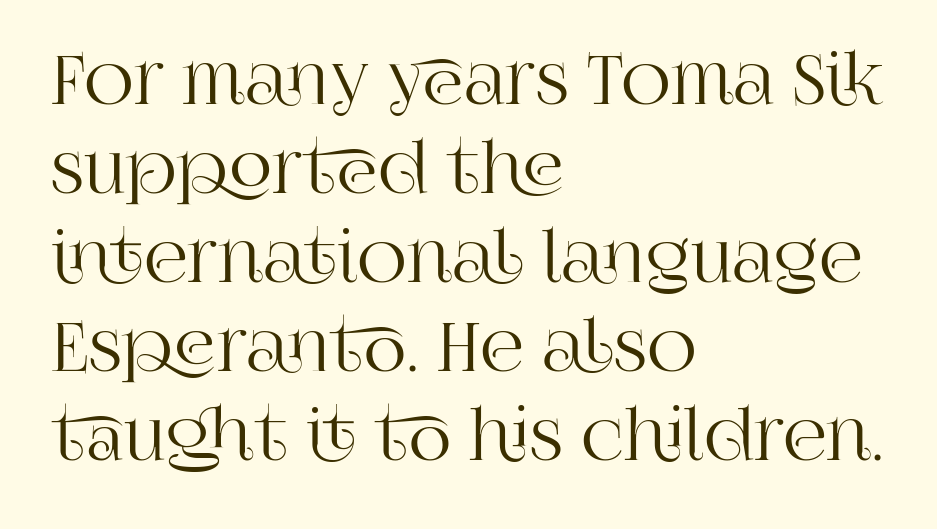
{"serif": "yes", "italic": "no", "width": "normal", "stroke_contrast": "high", "x_height": "large", "monospaced": "no", "underline": "no", "align": "left", "line_spacing": "normal", "line_spacing_ratio": 1.29, "letter_spacing": "normal", "letter_spacing_em": 0.0, "glyph_px": 69}
